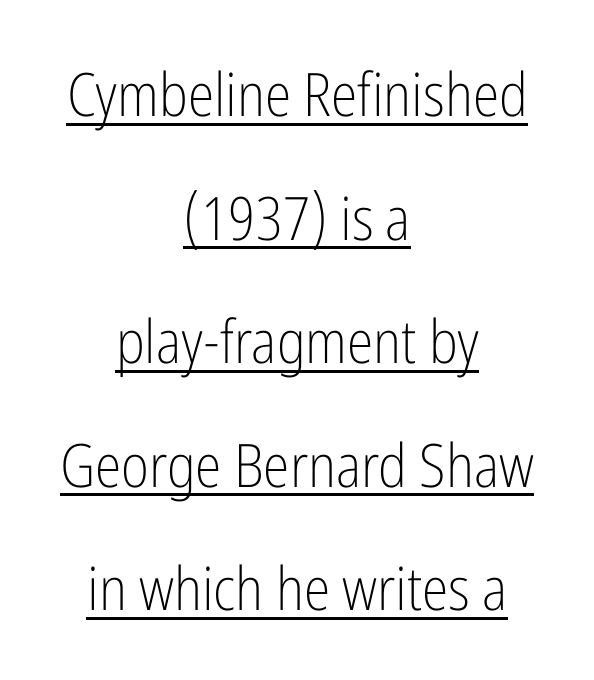
{"serif": "no", "italic": "no", "bold": "no", "weight": "light", "width": "condensed", "stroke_contrast": "low", "x_height": "medium", "monospaced": "no", "underline": "yes", "align": "center", "line_spacing": "loose", "line_spacing_ratio": 2.06, "letter_spacing": "normal", "letter_spacing_em": 0.0, "glyph_px": 60}
